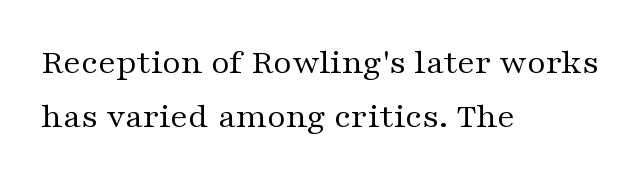
The image shows 36 px regular-weight, wide serif type, upright; set left-aligned, normal line spacing (1.49x), normal letter spacing, not underlined; medium stroke contrast and a medium x-height.
